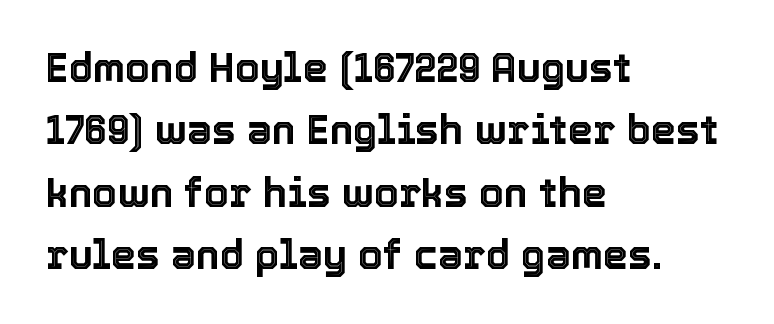
{"italic": "no", "width": "normal", "x_height": "medium", "monospaced": "no", "underline": "no", "align": "left", "line_spacing": "normal", "line_spacing_ratio": 1.56, "letter_spacing": "normal", "letter_spacing_em": 0.0, "glyph_px": 40}
